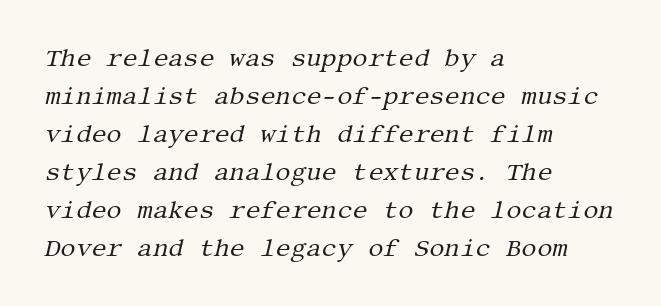
What stands out about the letter spacing? Nothing — it is the standard amount. Descenders are the only things crossing below the line. The line-height multiplier appears to be the usual default. A typesetter would mark this as italic.
